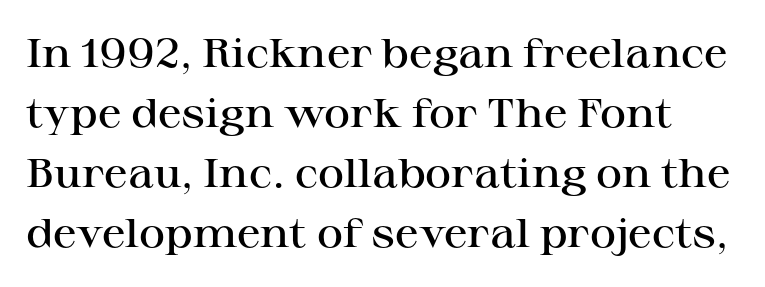
The image shows 40 px semibold, wide serif type, upright; set normal line spacing (1.5x), normal letter spacing, not underlined; high stroke contrast and a medium x-height.
